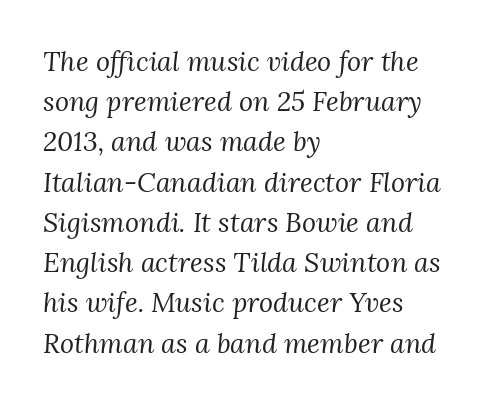
Every row of glyphs begins at an identical x-position on the left. Is this a heavy cut? Hardly; it is regular or lighter. Glyph-to-glyph distance matches everyday printed text. Looking at the ascenders, they clearly lean. The passage shown stacks its lines at a standard gap.
